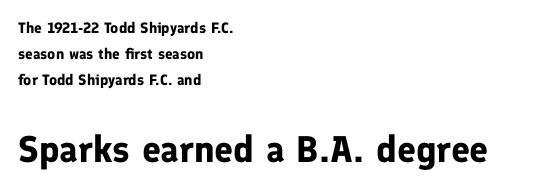
Students, this is bold: see how much ink each stroke carries. The letters stand upright; this is a roman face. Descenders are the only things crossing below the line. Do the characters align in a grid? No, the font is proportional. The letterforms sit shoulder to shoulder at normal distance. The font family rendered here belongs to the sans-serif group.
